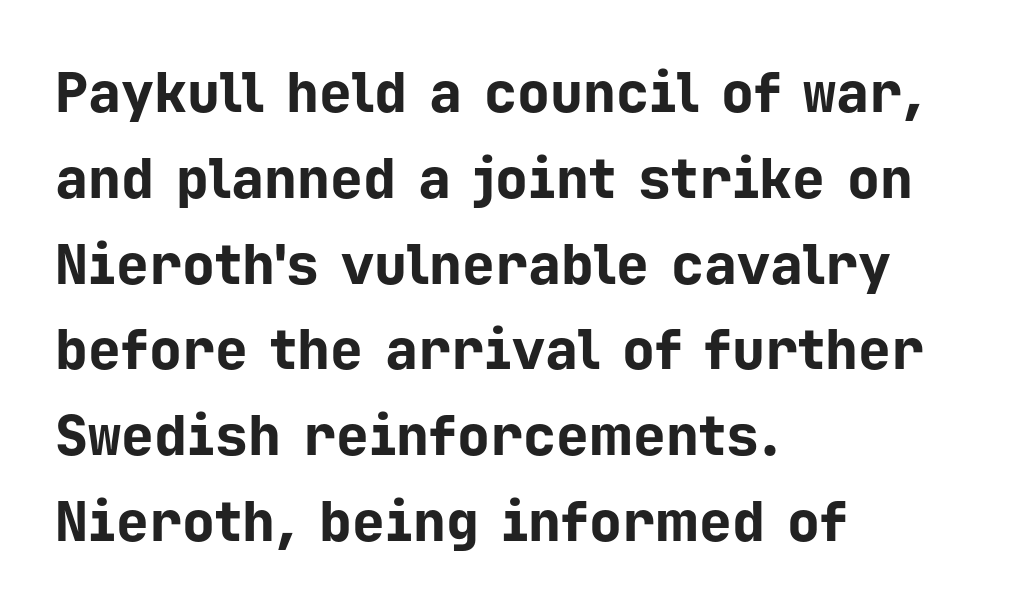
Q: Is the text bold? A: Yes.
Q: Is the text italic (slanted)? A: No, it is upright.
Q: Is the typeface a serif or a sans-serif typeface? A: Sans-serif.
Q: Is the text underlined? A: No.
Q: How is the paragraph aligned? A: Left-aligned.
Q: Is the spacing between letters normal or unusually wide? A: Normal.
Q: Is the spacing between lines tight, normal or loose? A: Normal.
Q: Width (condensed, normal, or wide)? A: Normal.
Q: Stroke contrast? A: Low.
Q: x-height? A: Medium.
Q: Monospaced? A: Yes.
